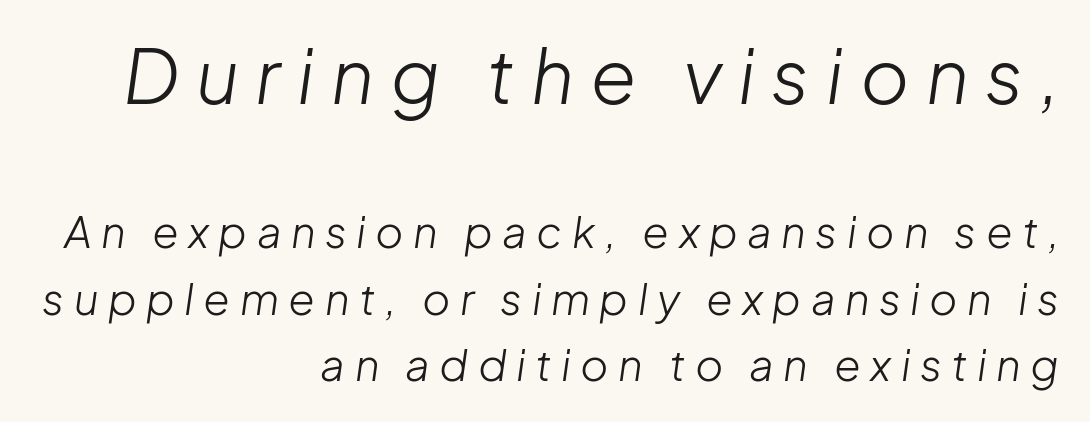
Q: Is the text bold? A: No.
Q: Is the text italic (slanted)? A: Yes, it leans right by about 8 degrees.
Q: Is the text underlined? A: No.
Q: How is the paragraph aligned? A: Right-aligned.
Q: Is the spacing between letters normal or unusually wide? A: Unusually wide.
Q: Is the spacing between lines tight, normal or loose? A: Normal.
Q: Which block of text is set in a larger size, the first (top) or the second (bottom)? A: The first (top) one.
Q: Width (condensed, normal, or wide)? A: Normal.
Q: Stroke contrast? A: Low.
Q: x-height? A: Medium.
Q: Monospaced? A: No.
